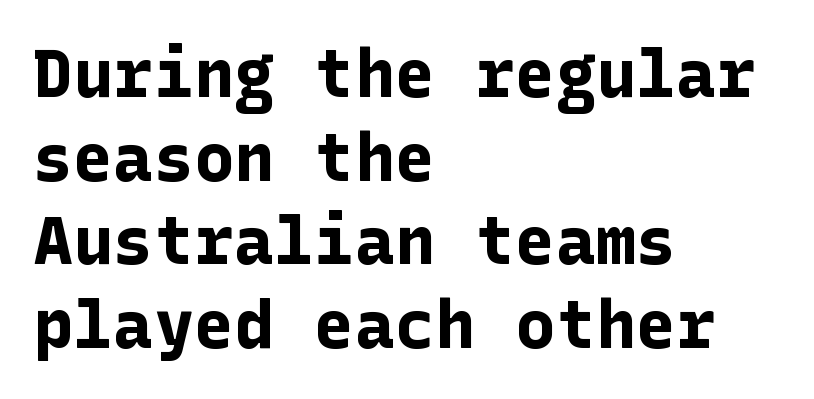
Q: Is the text bold? A: Yes.
Q: Is the text italic (slanted)? A: No, it is upright.
Q: Is the typeface a serif or a sans-serif typeface? A: Sans-serif.
Q: Is the text underlined? A: No.
Q: How is the paragraph aligned? A: Left-aligned.
Q: Is the spacing between letters normal or unusually wide? A: Normal.
Q: Is the spacing between lines tight, normal or loose? A: Normal.
Q: Width (condensed, normal, or wide)? A: Normal.
Q: Stroke contrast? A: Low.
Q: x-height? A: Medium.
